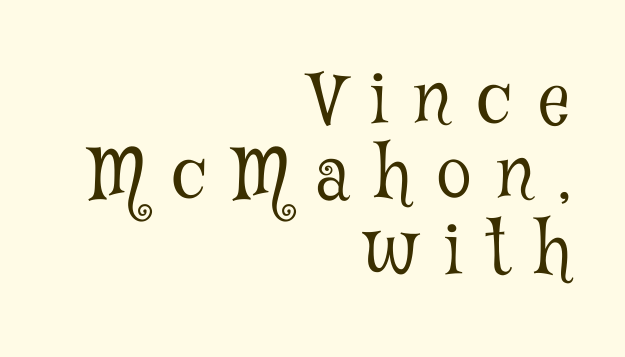
Ascenders rise straight up at ninety degrees. Any mark beneath the type? The region is blank. Where is the straight margin? On the right. Classification — serif. Each letter keeps its own natural width here, so spacing adapts to shape. Stems here are at most as thick as an everyday book face.
